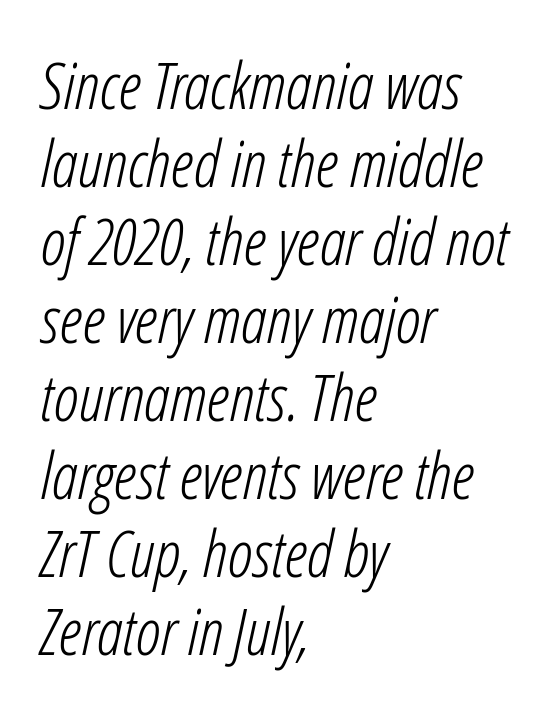
Characters are canted at an angle relative to the baseline's perpendicular. Vertical stems look standard width or narrower in stroke. If you drew a ruler down the left edge, every line would touch it. Tracking here is standard; glyphs follow each other at the usual distance. Proportional: the letters do not fall into vertical columns. No word sits above an underline.
